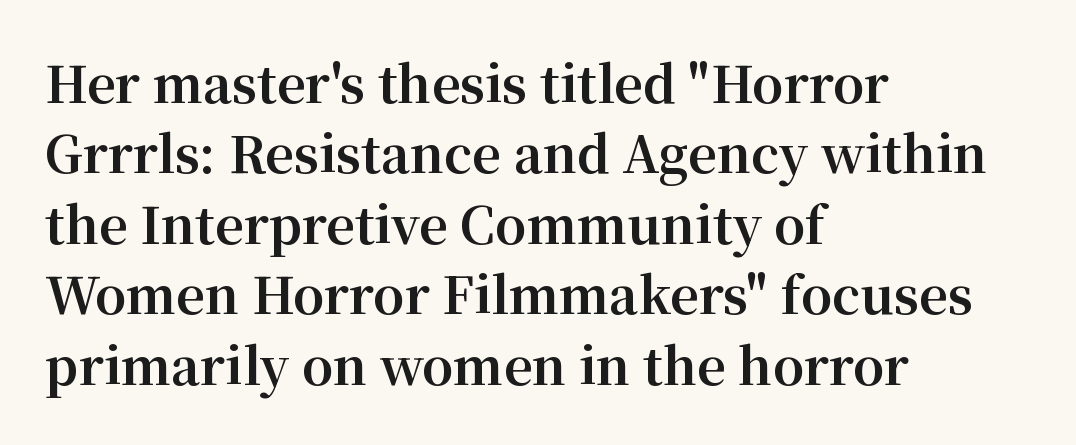
Q: Is the text bold? A: Yes.
Q: Is the text italic (slanted)? A: No, it is upright.
Q: Is the typeface a serif or a sans-serif typeface? A: Serif.
Q: Is the text underlined? A: No.
Q: How is the paragraph aligned? A: Left-aligned.
Q: Is the spacing between letters normal or unusually wide? A: Normal.
Q: Is the spacing between lines tight, normal or loose? A: Normal.
Q: Width (condensed, normal, or wide)? A: Normal.
Q: Stroke contrast? A: Medium.
Q: x-height? A: Medium.
Q: Monospaced? A: No.
